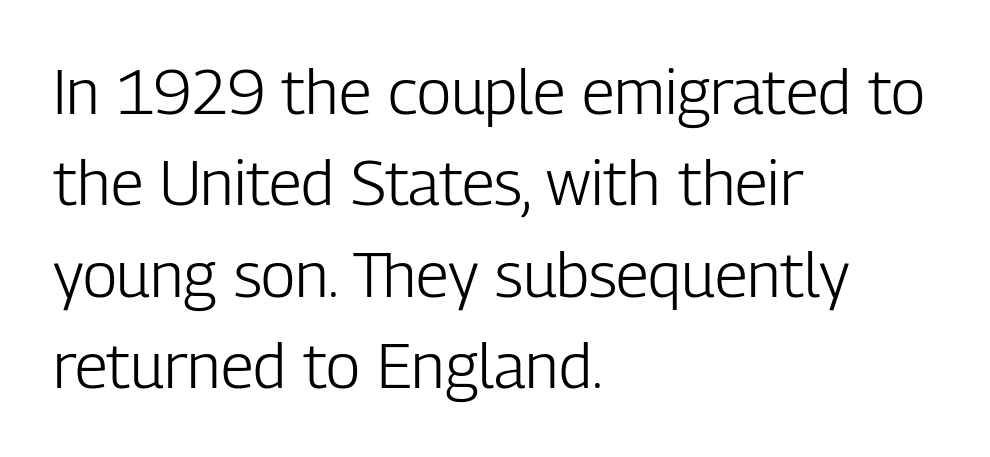
The image shows 63 px light, condensed sans-serif type, upright; set left-aligned, normal line spacing (1.45x), normal letter spacing, not underlined; low stroke contrast and a medium x-height.
